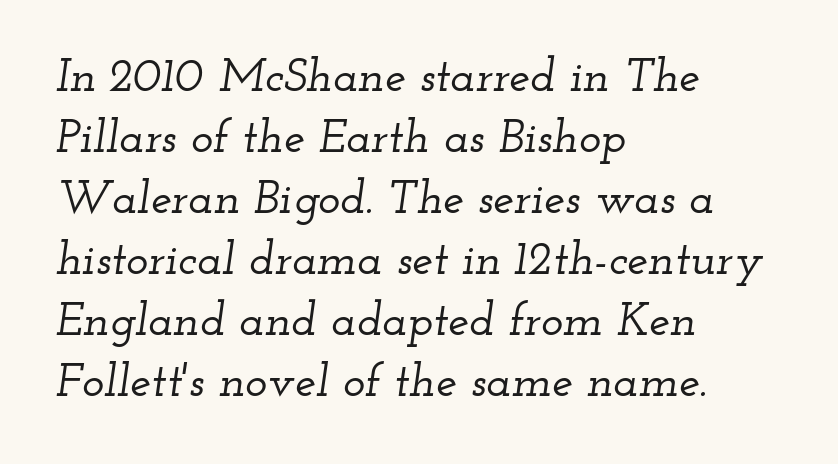
The image shows 47 px wide serif type, italic (leaning right); set left-aligned, normal line spacing (1.3x), normal letter spacing, not underlined; low stroke contrast and a small x-height.
